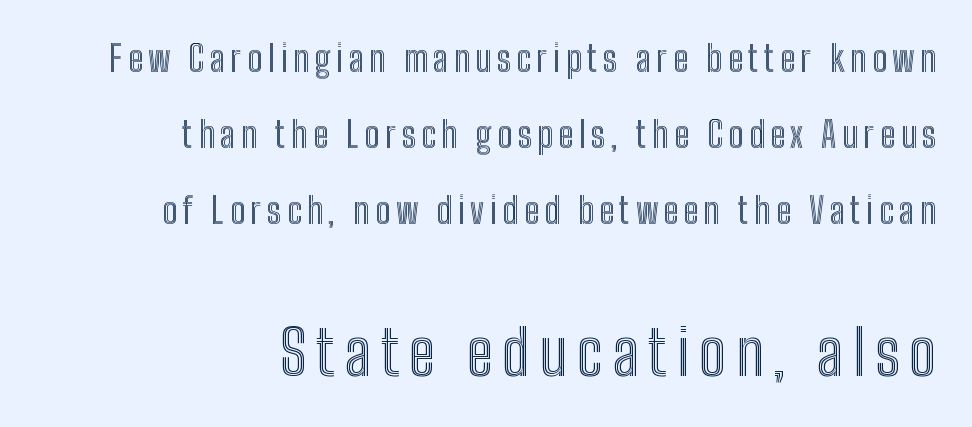
{"italic": "no", "width": "condensed", "x_height": "medium", "monospaced": "no", "underline": "no", "align": "right", "line_spacing": "loose", "line_spacing_ratio": 2.11, "larger_block": "second", "size_ratio": 1.75, "glyph_px": 63}
